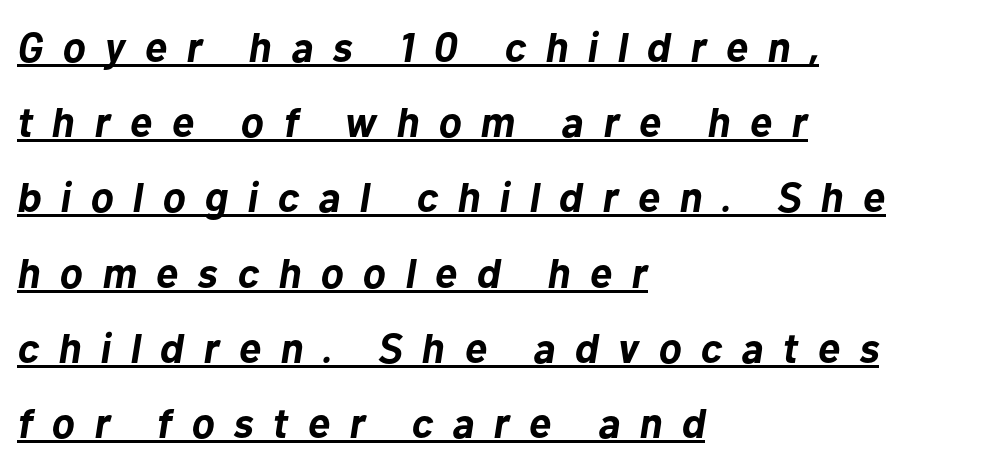
Q: Is the text bold? A: Yes.
Q: Is the text italic (slanted)? A: Yes, it leans right by about 10 degrees.
Q: Is the text underlined? A: Yes.
Q: How is the paragraph aligned? A: Left-aligned.
Q: Is the spacing between letters normal or unusually wide? A: Unusually wide.
Q: Width (condensed, normal, or wide)? A: Normal.
Q: Stroke contrast? A: Low.
Q: x-height? A: Medium.
Q: Monospaced? A: No.
